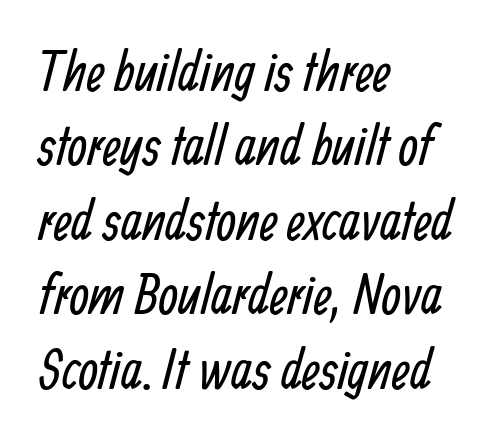
The image shows 56 px regular-weight, condensed sans-serif type; set left-aligned, normal line spacing (1.33x), normal letter spacing, not underlined; low stroke contrast and a medium x-height.
